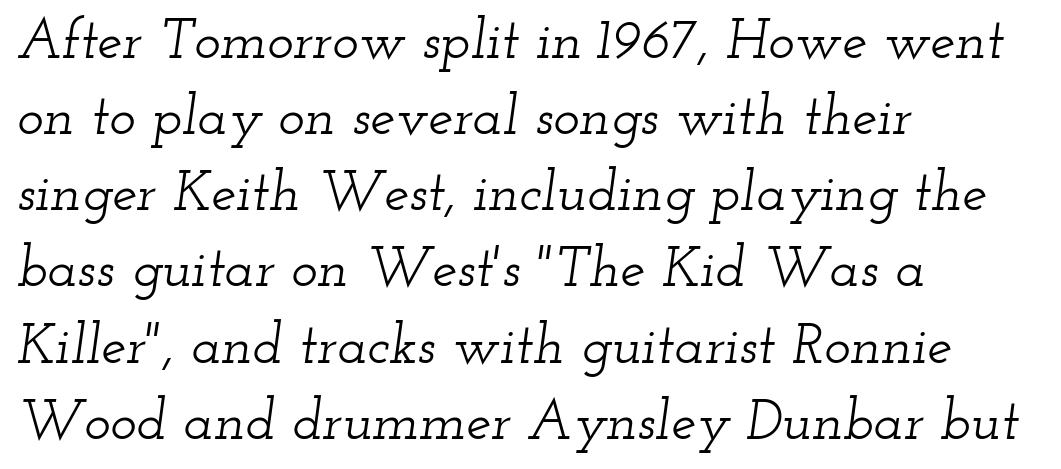
{"serif": "yes", "italic": "yes", "lean": "right", "slant_degrees": 12, "width": "wide", "stroke_contrast": "low", "x_height": "small", "monospaced": "no", "underline": "no", "align": "left", "line_spacing": "normal", "line_spacing_ratio": 1.36, "letter_spacing": "normal", "letter_spacing_em": 0.0, "glyph_px": 56}
